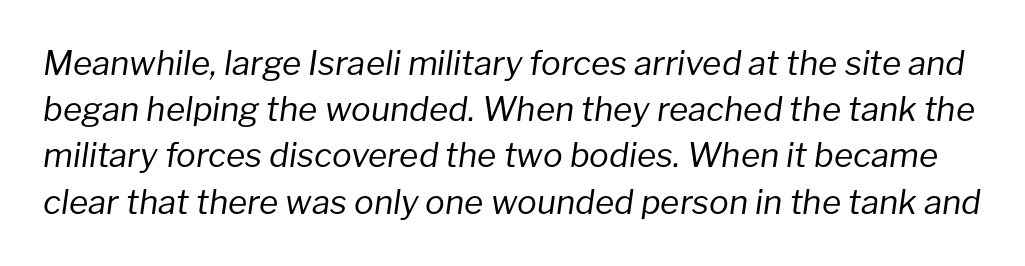
{"italic": "yes", "lean": "right", "slant_degrees": 8, "bold": "no", "weight": "regular", "width": "normal", "stroke_contrast": "low", "x_height": "medium", "monospaced": "no", "underline": "no", "line_spacing": "normal", "line_spacing_ratio": 1.4, "letter_spacing": "normal", "letter_spacing_em": 0.0, "glyph_px": 33}
